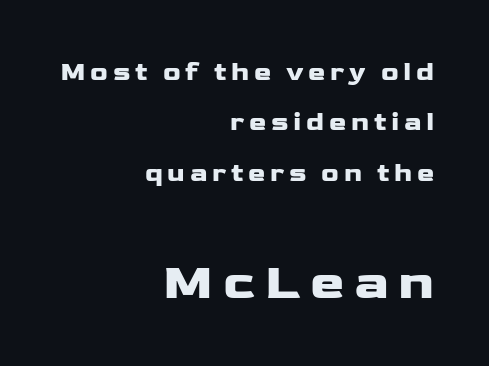
Unlike a traditional serif, this face leaves its strokes unadorned. The specimen reads as upright at a glance. Anything drawn beneath the words? Only blank space. Two sizes are in play, and the larger belongs to the second block. Teacher's note: observe the even right margin — that is flush-right alignment.
